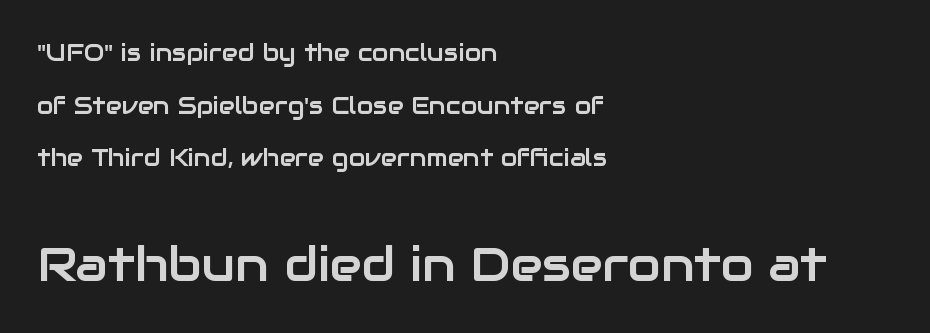
The image shows 48 px sans-serif type, upright; set left-aligned, loose line spacing (2.19x), normal letter spacing, not underlined; the second (bottom) block is 2.0x larger; low stroke contrast and a medium x-height.
